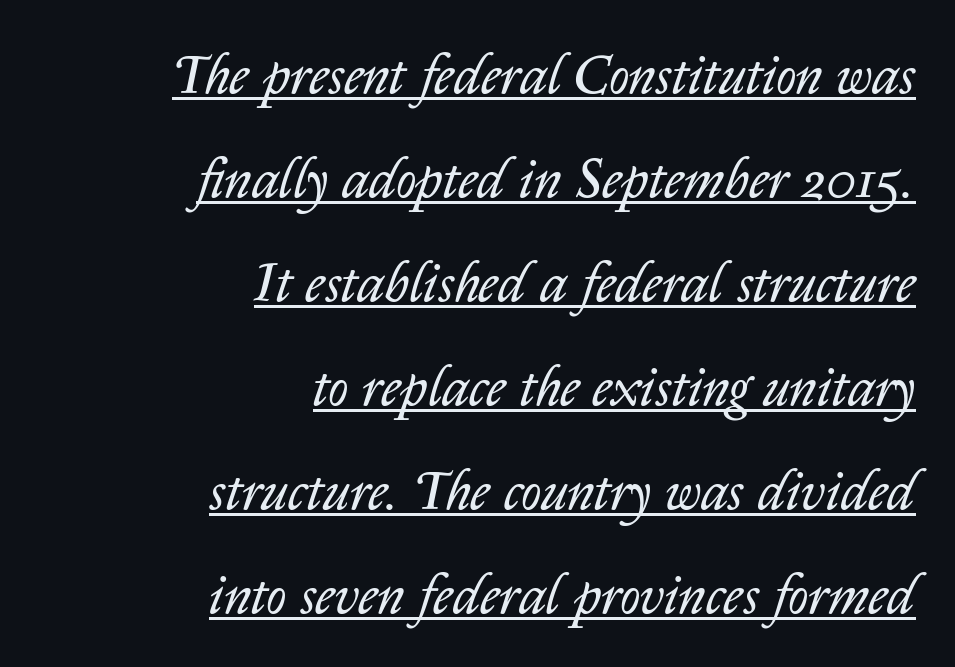
The image shows 55 px regular-weight type, italic (leaning right); set right-aligned, line spacing 1.89x, normal letter spacing, underlined; low stroke contrast and a medium x-height.
